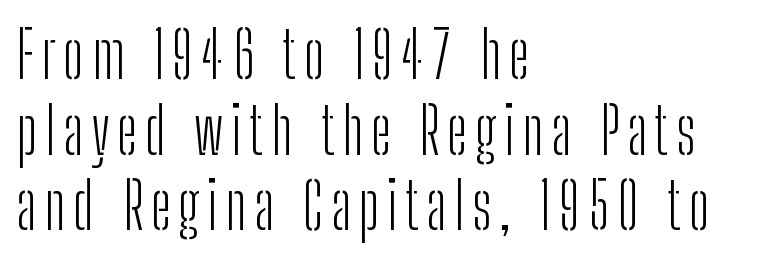
{"serif": "no", "italic": "no", "bold": "no", "weight": "light", "width": "condensed", "stroke_contrast": "low", "x_height": "medium", "monospaced": "no", "underline": "no", "align": "left", "line_spacing_ratio": 1.18, "glyph_px": 64}
